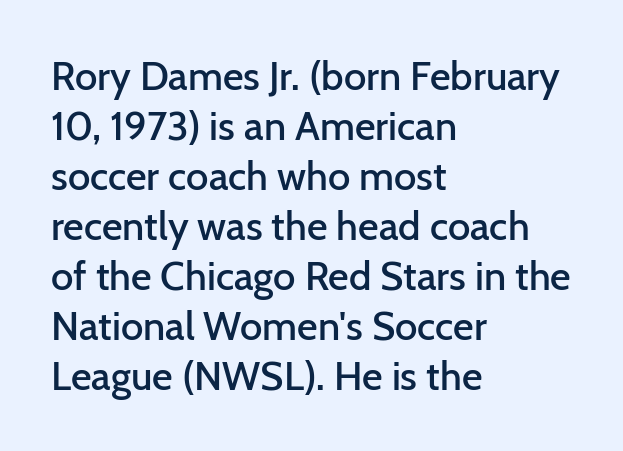
The image shows 40 px semibold sans-serif type, upright; set left-aligned, normal line spacing (1.25x), normal letter spacing, not underlined; low stroke contrast and a medium x-height.
